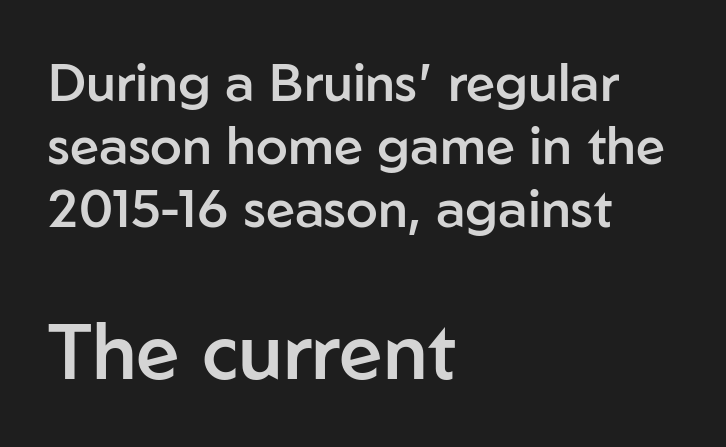
The image shows 78 px semibold sans-serif type, upright; set left-aligned, line spacing 1.21x, normal letter spacing, not underlined; the second (bottom) block is 1.5x larger; low stroke contrast and a medium x-height.
